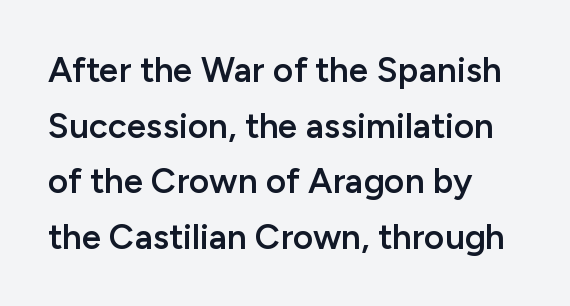
Rendered with straight, roman letterforms. These lines are set flush left with a ragged right edge. Evenly set lines give the paragraph a standard silhouette. I'd describe the lettering as semibold — firm but not a full bold. The font family rendered here belongs to the sans-serif group.
